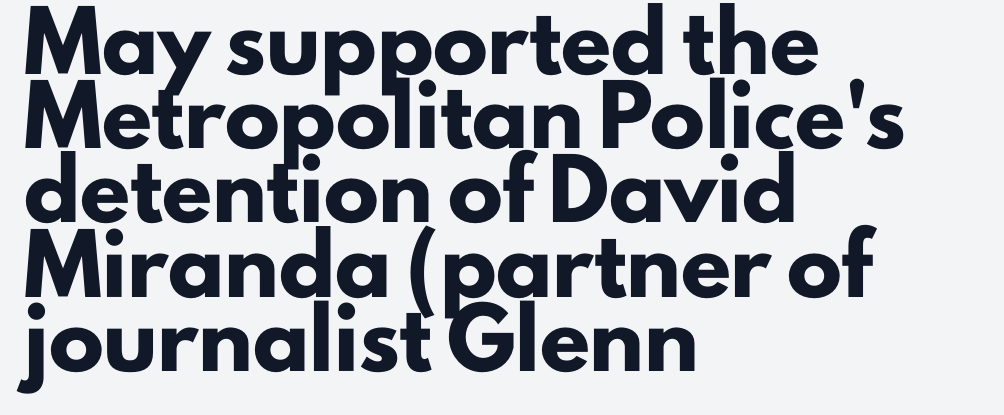
Q: Is the text bold? A: Yes.
Q: Is the text italic (slanted)? A: No, it is upright.
Q: Is the typeface a serif or a sans-serif typeface? A: Sans-serif.
Q: Is the text underlined? A: No.
Q: How is the paragraph aligned? A: Left-aligned.
Q: Is the spacing between letters normal or unusually wide? A: Normal.
Q: Is the spacing between lines tight, normal or loose? A: Normal.
Q: Width (condensed, normal, or wide)? A: Normal.
Q: Stroke contrast? A: Low.
Q: x-height? A: Small.
Q: Monospaced? A: No.
